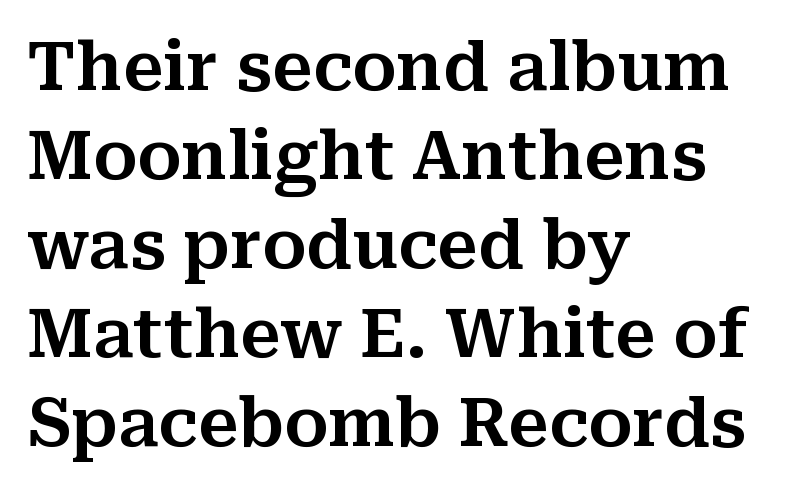
Q: Is the text italic (slanted)? A: No, it is upright.
Q: Is the typeface a serif or a sans-serif typeface? A: Serif.
Q: Is the text underlined? A: No.
Q: How is the paragraph aligned? A: Left-aligned.
Q: Is the spacing between letters normal or unusually wide? A: Normal.
Q: Is the spacing between lines tight, normal or loose? A: Normal.
Q: Width (condensed, normal, or wide)? A: Normal.
Q: Stroke contrast? A: Medium.
Q: x-height? A: Medium.
Q: Monospaced? A: No.
